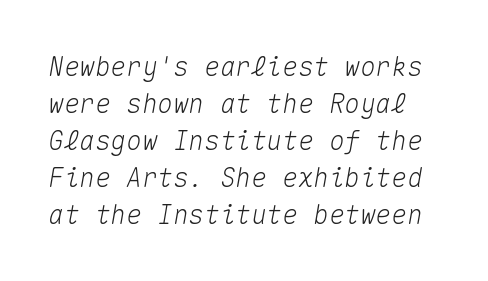
Q: Is the text italic (slanted)? A: Yes, it leans right by about 10 degrees.
Q: Is the text underlined? A: No.
Q: Is the spacing between letters normal or unusually wide? A: Normal.
Q: Is the spacing between lines tight, normal or loose? A: Normal.
